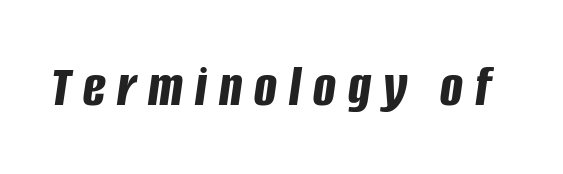
{"italic": "yes", "lean": "right", "slant_degrees": 8, "bold": "yes", "weight": "bold", "width": "condensed", "stroke_contrast": "low", "x_height": "large", "monospaced": "no", "underline": "no", "letter_spacing": "wide", "letter_spacing_em": 0.2, "glyph_px": 60}
